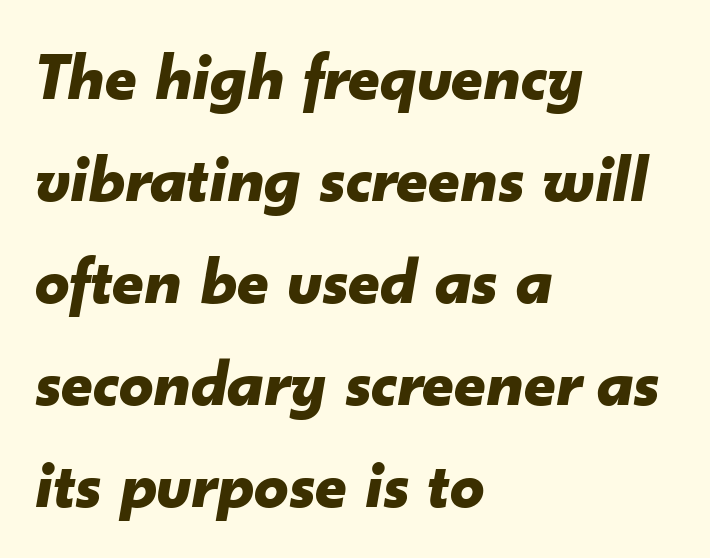
The image shows 68 px bold type, italic (leaning right); set left-aligned, normal line spacing (1.5x), normal letter spacing, not underlined; low stroke contrast and a small x-height.
